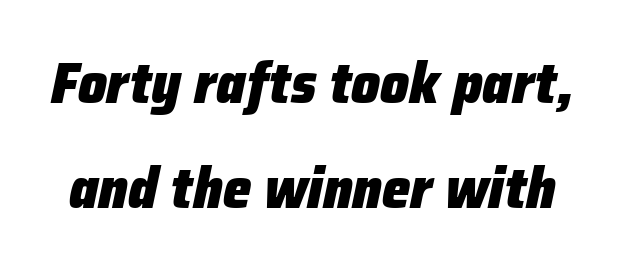
The font is running at its bold setting. The face used here is proportionally spaced, like ordinary book or web type. Observe the ordinary spacing: letters are neighbours, not strangers. Style check: oblique. Decoration check: the copy has no underline.
